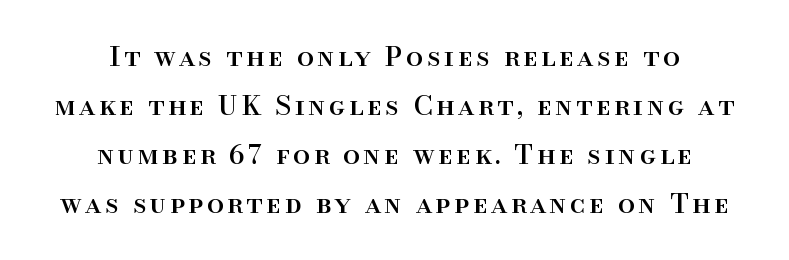
Q: Is the text italic (slanted)? A: No, it is upright.
Q: Is the text underlined? A: No.
Q: How is the paragraph aligned? A: Centered.
